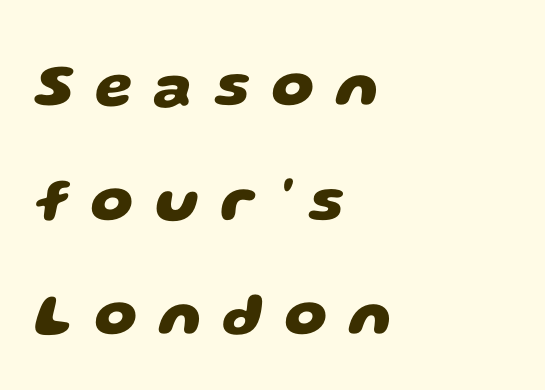
Q: Is the text bold? A: Yes.
Q: Is the typeface a serif or a sans-serif typeface? A: Sans-serif.
Q: Is the text underlined? A: No.
Q: How is the paragraph aligned? A: Left-aligned.
Q: Is the spacing between letters normal or unusually wide? A: Unusually wide.
Q: Is the spacing between lines tight, normal or loose? A: Loose.
Q: Width (condensed, normal, or wide)? A: Wide.
Q: Stroke contrast? A: Low.
Q: x-height? A: Large.
Q: Monospaced? A: No.
